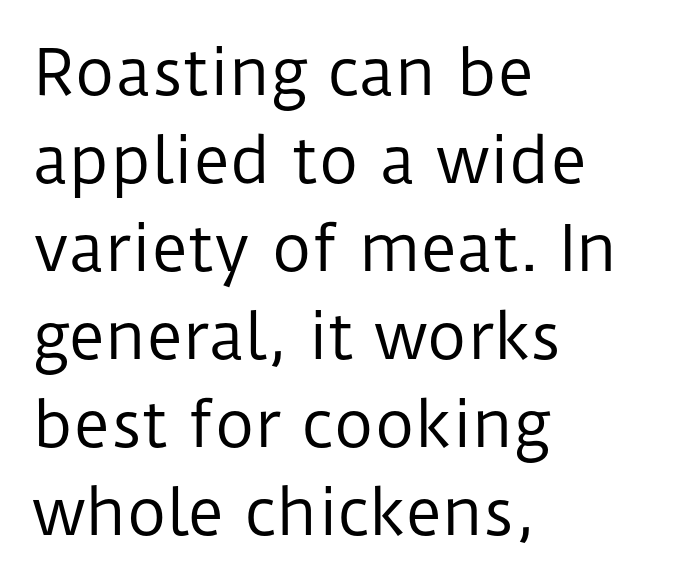
Q: Is the text bold? A: No.
Q: Is the text italic (slanted)? A: No, it is upright.
Q: Is the typeface a serif or a sans-serif typeface? A: Sans-serif.
Q: Is the text underlined? A: No.
Q: How is the paragraph aligned? A: Left-aligned.
Q: Is the spacing between letters normal or unusually wide? A: Normal.
Q: Is the spacing between lines tight, normal or loose? A: Normal.
Q: Width (condensed, normal, or wide)? A: Normal.
Q: Stroke contrast? A: Low.
Q: x-height? A: Medium.
Q: Monospaced? A: No.
